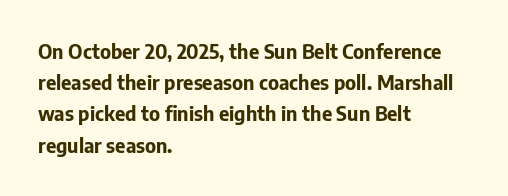
{"italic": "no", "bold": "yes", "underline": "no", "align": "left", "line_spacing": "normal", "line_spacing_ratio": 1.56, "letter_spacing": "normal", "letter_spacing_em": 0.0, "glyph_px": 20}
